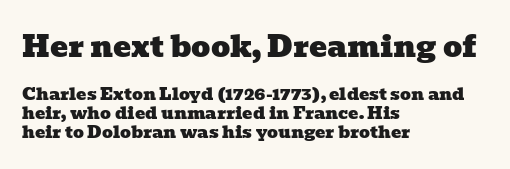
The lines are packed closely together with very little leading. Teacher's note: observe the even left margin — that is flush-left alignment. Examine the stroke ends and you'll spot serifs. Descenders hang freely into open space. Each letter keeps its own natural width here, so spacing adapts to shape. Bigger letters appear in the top chunk; the bottom chunk is reduced.
